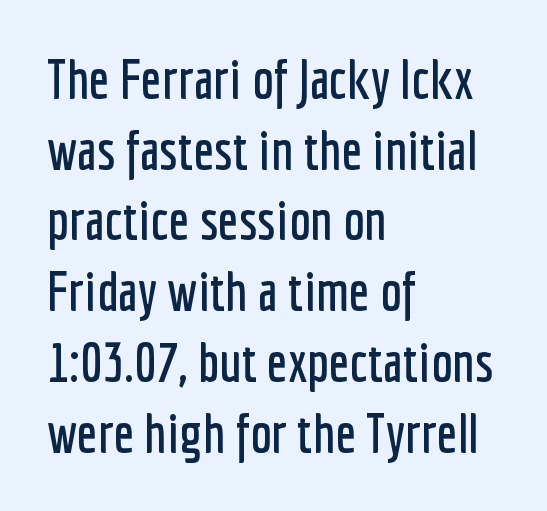
The letters carry no serifs — their stems end cleanly without finishing strokes. Look at the tracking — it's just the regular setting, nothing added. The passage shown is typed in a proportional face where columns would drift. Line beginnings align vertically; line endings do not. Interline gaps are of average width in this sample. Clear beneath every line of the passage.
